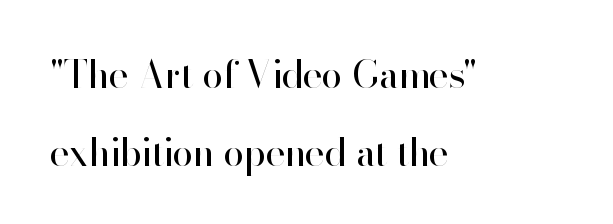
Every stem runs plumb, perpendicular to the baseline. The ragged edge is on the right, which tells us the setting is flush left. The font family rendered here belongs to the sans-serif group. Is this a fixed-width face? No — the glyphs have proportional, varying widths.
